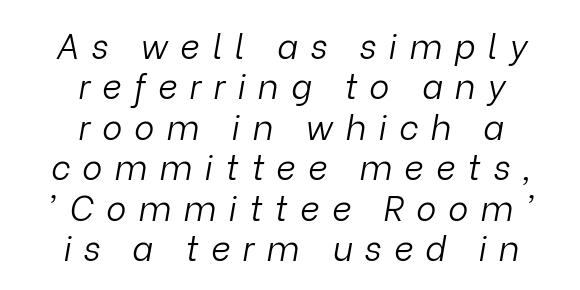
The image shows 34 px light type, italic (leaning right); set centered, line spacing 1.19x, unusually wide letter spacing (+0.36 em), not underlined; low stroke contrast and a medium x-height.
